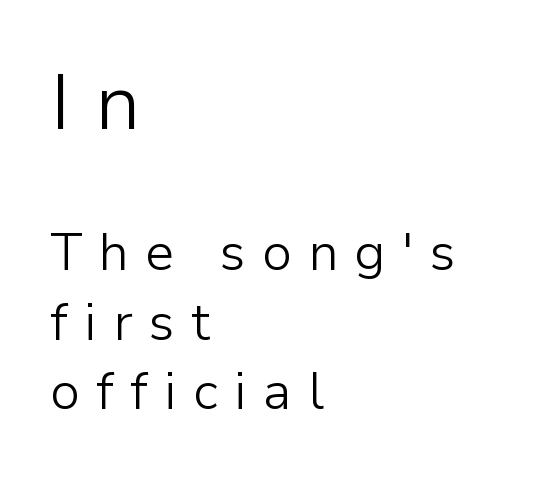
Typeset ragged right — the left edge is the straight one. The letterforms sit at book weight or below. Letters rest on an invisible, unmarked baseline. A typesetter would call this leading conventional body-copy spacing. Caption: expanded tracking, letters set apart. The face used here appears at its bigger size in the upper chunk.
